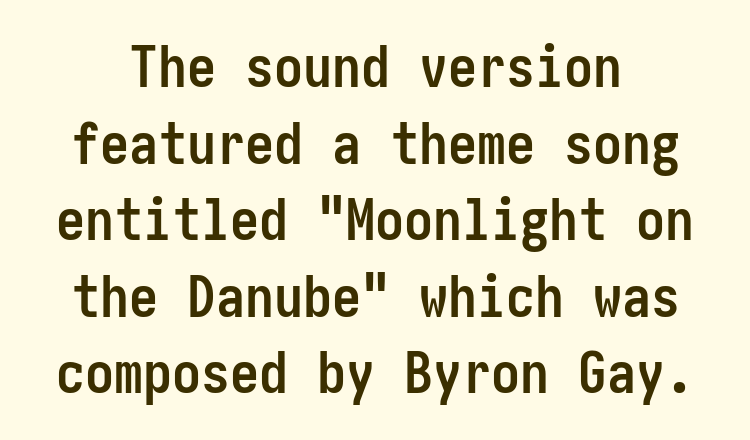
The image shows 58 px semibold, condensed sans-serif type, upright; set normal line spacing (1.32x), normal letter spacing, not underlined; low stroke contrast and a medium x-height.
